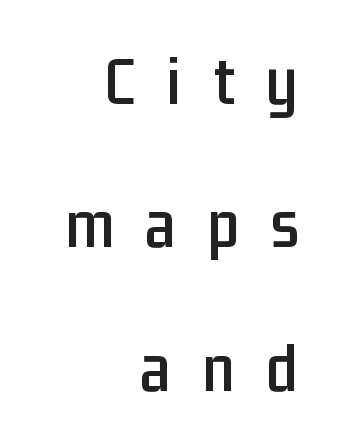
{"serif": "no", "italic": "no", "width": "condensed", "stroke_contrast": "low", "x_height": "medium", "monospaced": "no", "underline": "no", "align": "right", "line_spacing": "loose", "line_spacing_ratio": 2.02, "letter_spacing": "wide", "letter_spacing_em": 0.44, "glyph_px": 71}
